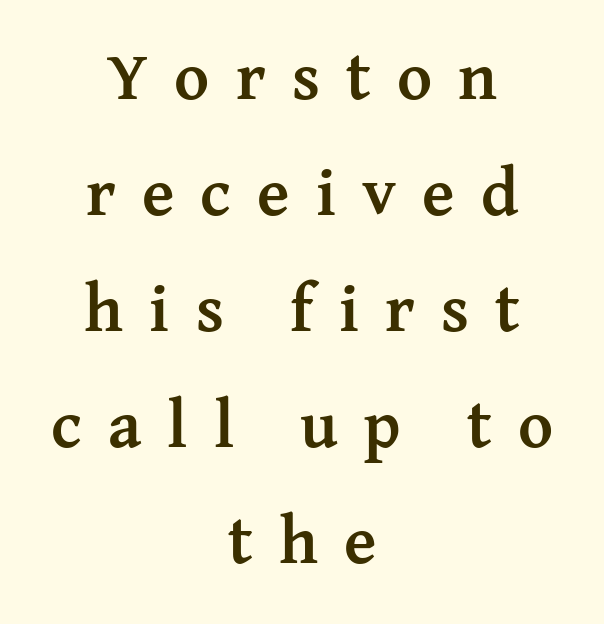
The image shows 67 px semibold serif type, upright; set centered, line spacing 1.73x, unusually wide letter spacing (+0.39 em), not underlined; medium stroke contrast and a medium x-height.
